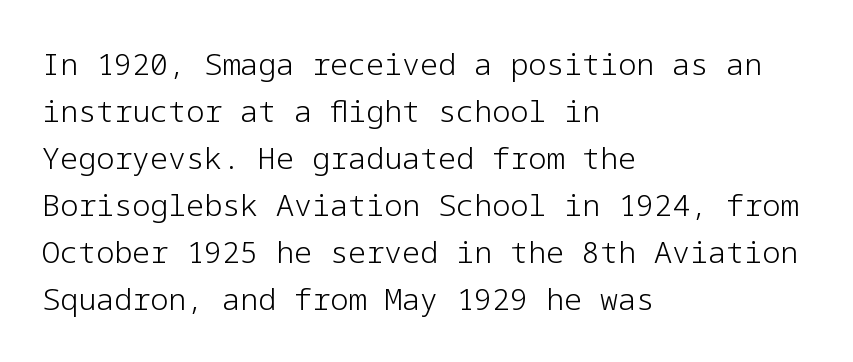
The image shows 30 px light sans-serif type, upright; set left-aligned, normal line spacing (1.57x), normal letter spacing, not underlined; low stroke contrast and a medium x-height.
